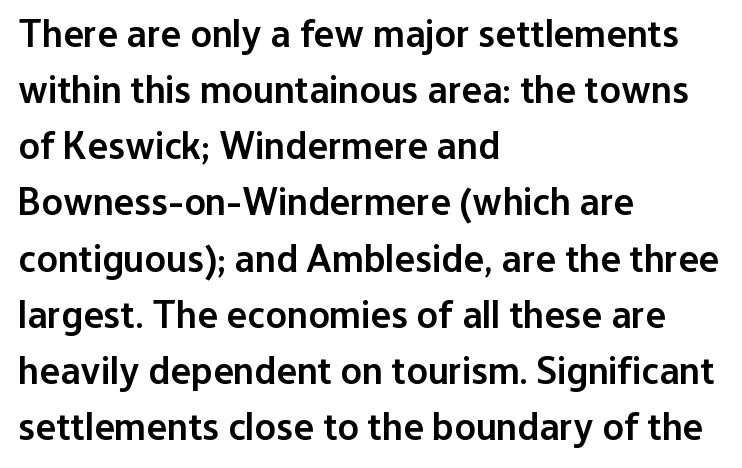
Q: Is the text bold? A: Semi-bold.
Q: Is the text italic (slanted)? A: No, it is upright.
Q: Is the typeface a serif or a sans-serif typeface? A: Sans-serif.
Q: Is the text underlined? A: No.
Q: How is the paragraph aligned? A: Left-aligned.
Q: Is the spacing between letters normal or unusually wide? A: Normal.
Q: Is the spacing between lines tight, normal or loose? A: Normal.
Q: Width (condensed, normal, or wide)? A: Normal.
Q: Stroke contrast? A: Low.
Q: x-height? A: Medium.
Q: Monospaced? A: No.
